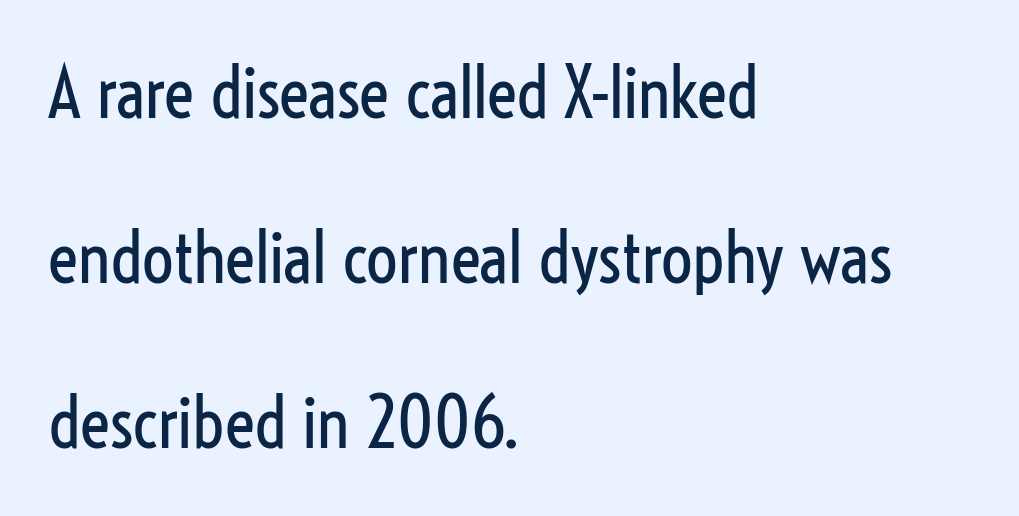
{"serif": "no", "italic": "no", "bold": "no", "weight": "regular", "width": "condensed", "stroke_contrast": "low", "x_height": "medium", "monospaced": "no", "underline": "no", "align": "left", "line_spacing": "loose", "line_spacing_ratio": 2.36, "letter_spacing": "normal", "letter_spacing_em": 0.0, "glyph_px": 70}
